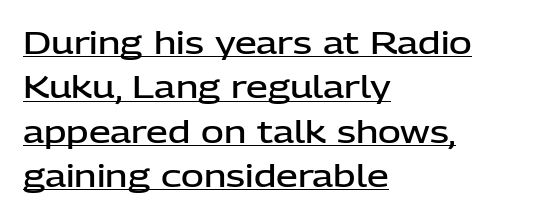
{"serif": "no", "italic": "no", "bold": "semi", "weight": "semibold", "width": "normal", "stroke_contrast": "low", "x_height": "medium", "monospaced": "no", "underline": "yes", "align": "left", "line_spacing": "normal", "line_spacing_ratio": 1.43, "letter_spacing": "normal", "letter_spacing_em": 0.0, "glyph_px": 31}
